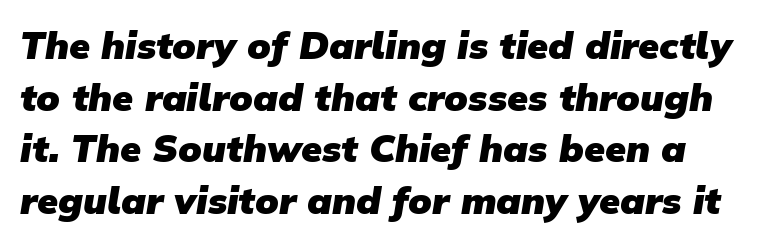
Q: Is the text bold? A: Yes.
Q: Is the typeface a serif or a sans-serif typeface? A: Sans-serif.
Q: Is the text underlined? A: No.
Q: How is the paragraph aligned? A: Left-aligned.
Q: Is the spacing between letters normal or unusually wide? A: Normal.
Q: Is the spacing between lines tight, normal or loose? A: Normal.
Q: Width (condensed, normal, or wide)? A: Normal.
Q: Stroke contrast? A: Low.
Q: x-height? A: Medium.
Q: Monospaced? A: No.
